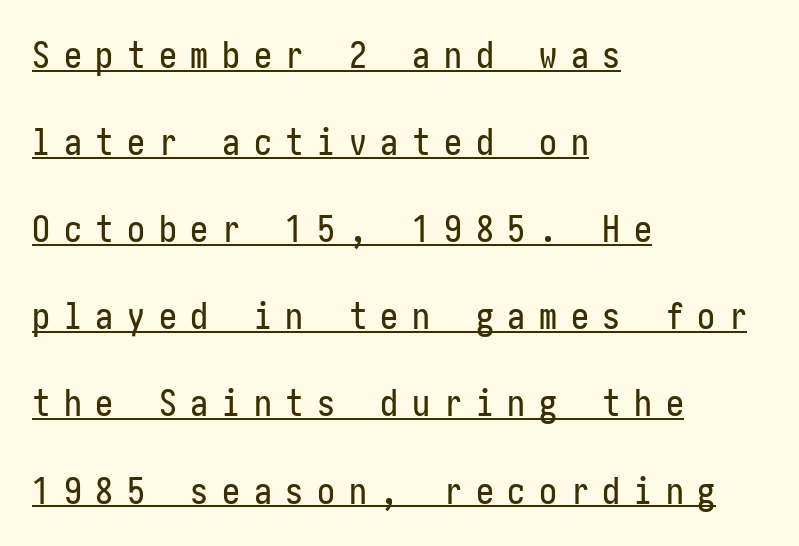
{"serif": "no", "italic": "no", "width": "condensed", "stroke_contrast": "low", "x_height": "medium", "underline": "yes", "align": "left", "line_spacing": "loose", "line_spacing_ratio": 2.42, "letter_spacing": "wide", "letter_spacing_em": 0.38, "glyph_px": 36}
